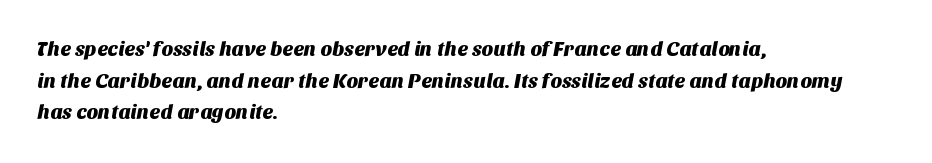
The image shows 20 px text type; set left-aligned, normal line spacing (1.58x), normal letter spacing, not underlined.
